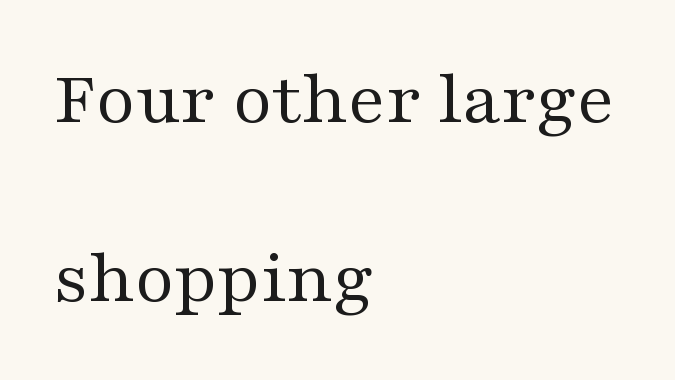
Here the designer chose a conventional face with non-uniform glyph widths. The gap between lines stays unmarked. In terms of letterform style, serifs are clearly present. The typesetter chose a ragged-right arrangement here. The strokes are not fattened; the text isn't bold.
